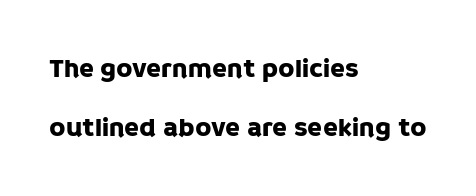
Q: Is the text italic (slanted)? A: No, it is upright.
Q: Is the text underlined? A: No.
Q: How is the paragraph aligned? A: Left-aligned.
Q: Is the spacing between letters normal or unusually wide? A: Normal.
Q: Is the spacing between lines tight, normal or loose? A: Loose.
